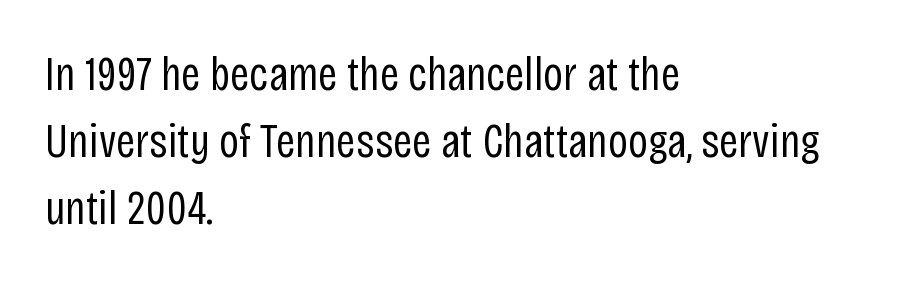
The image shows 48 px regular-weight, condensed sans-serif type, upright; set left-aligned, normal line spacing (1.4x), normal letter spacing, not underlined; low stroke contrast and a large x-height.
